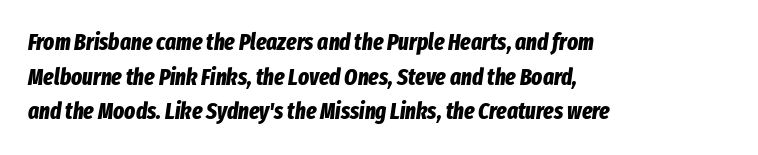
The image shows 23 px bold type, italic (leaning right); set left-aligned, normal line spacing (1.51x), normal letter spacing, not underlined.
